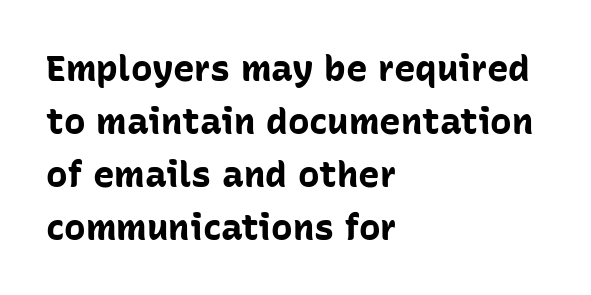
Q: Is the text bold? A: Yes.
Q: Is the text italic (slanted)? A: No, it is upright.
Q: Is the typeface a serif or a sans-serif typeface? A: Sans-serif.
Q: Is the text underlined? A: No.
Q: How is the paragraph aligned? A: Left-aligned.
Q: Is the spacing between letters normal or unusually wide? A: Normal.
Q: Is the spacing between lines tight, normal or loose? A: Normal.
Q: Width (condensed, normal, or wide)? A: Normal.
Q: Stroke contrast? A: Low.
Q: x-height? A: Medium.
Q: Monospaced? A: No.
